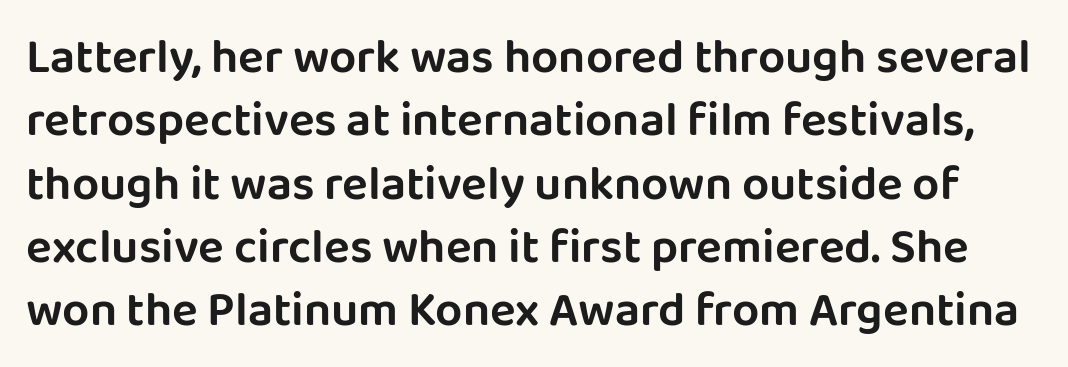
The image shows 48 px sans-serif type, upright; set normal line spacing (1.32x), normal letter spacing, not underlined; low stroke contrast and a large x-height.
